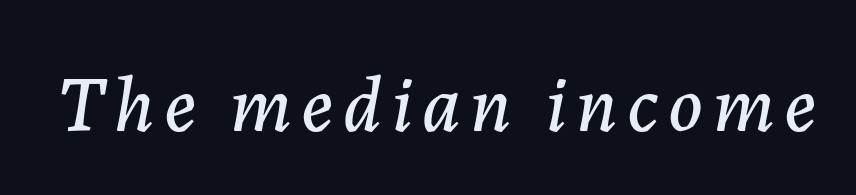
The image shows 79 px text type, italic (leaning right); set not underlined; low stroke contrast and a medium x-height.
